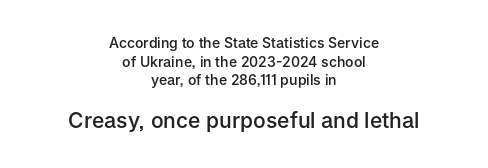
{"italic": "no", "bold": "semi", "underline": "no", "align": "center", "line_spacing": "normal", "line_spacing_ratio": 1.33, "letter_spacing": "normal", "letter_spacing_em": 0.0, "larger_block": "second", "size_ratio": 1.5, "glyph_px": 21}
